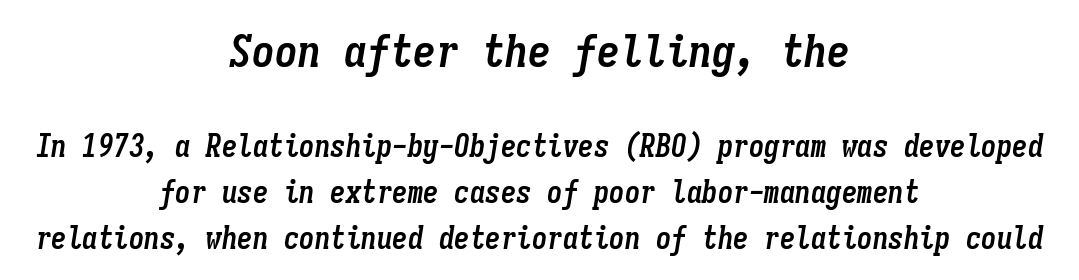
The image shows 46 px semibold, condensed type, italic (leaning right), monospaced; set centered, normal line spacing (1.48x), normal letter spacing, not underlined; the first (top) block is 1.48x larger; low stroke contrast and a medium x-height.
